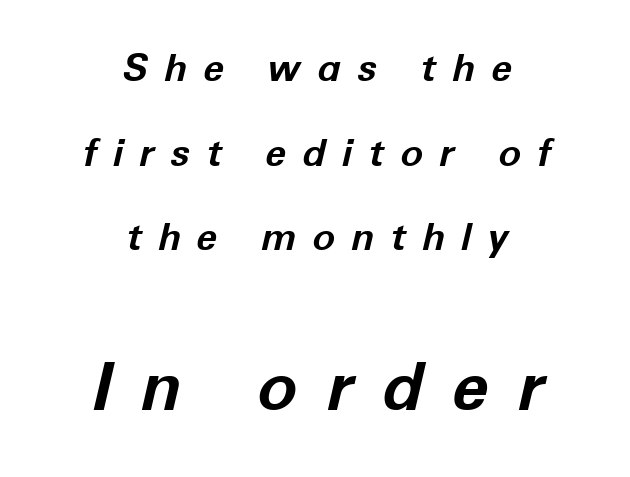
The following chunk of copy outweighs the initial chunk in type size. On the weight axis this lands at bold, roughly 700. Compared with typical body copy, the letter spacing here is much looser. The passage is arranged like a title page — every line centered. This block would shrink considerably if given ordinary leading; it's expanded now.
